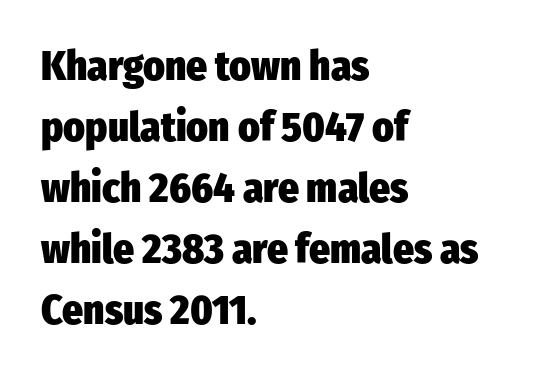
The image shows 41 px heavy, condensed sans-serif type, upright; set left-aligned, normal line spacing (1.49x), normal letter spacing, not underlined; low stroke contrast and a medium x-height.
